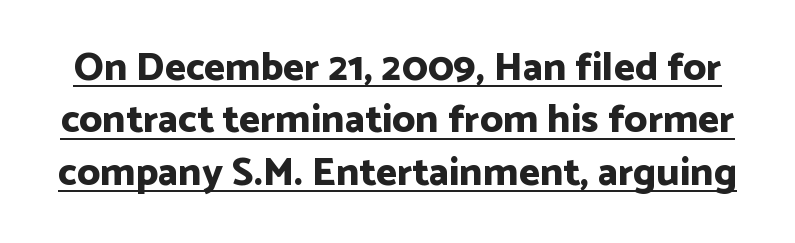
The image shows 40 px bold sans-serif type, upright; set normal line spacing (1.31x), normal letter spacing, underlined; low stroke contrast and a medium x-height.
